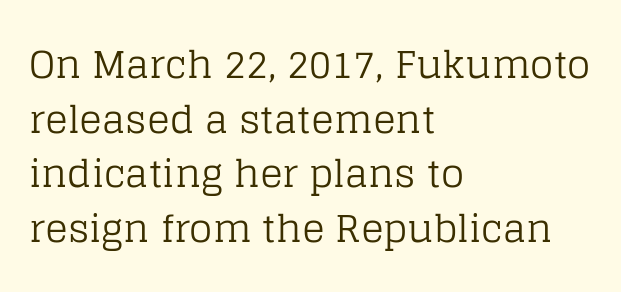
The image shows 38 px regular-weight serif type, upright; set left-aligned, normal line spacing (1.44x), normal letter spacing, not underlined; low stroke contrast and a large x-height.
